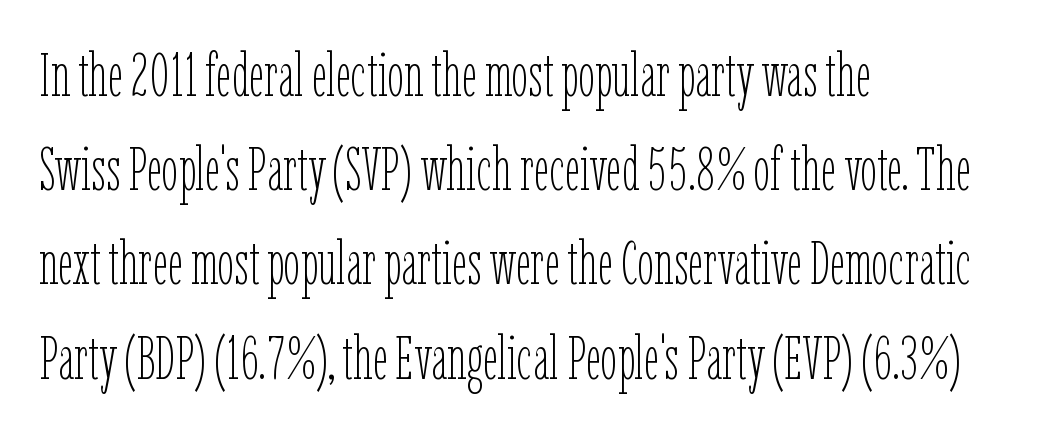
Q: Is the text bold? A: No.
Q: Is the text italic (slanted)? A: No, it is upright.
Q: Is the text underlined? A: No.
Q: How is the paragraph aligned? A: Left-aligned.
Q: Is the spacing between letters normal or unusually wide? A: Normal.
Q: Is the spacing between lines tight, normal or loose? A: Normal.
Q: Width (condensed, normal, or wide)? A: Condensed.
Q: Stroke contrast? A: Low.
Q: x-height? A: Medium.
Q: Monospaced? A: No.
